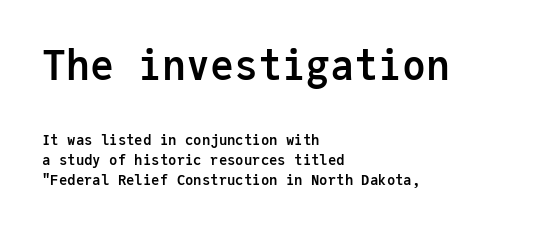
The image shows 40 px semibold sans-serif type, upright, monospaced; set left-aligned, normal line spacing (1.43x), normal letter spacing, not underlined; the first (top) block is 2.86x larger; low stroke contrast and a medium x-height.
